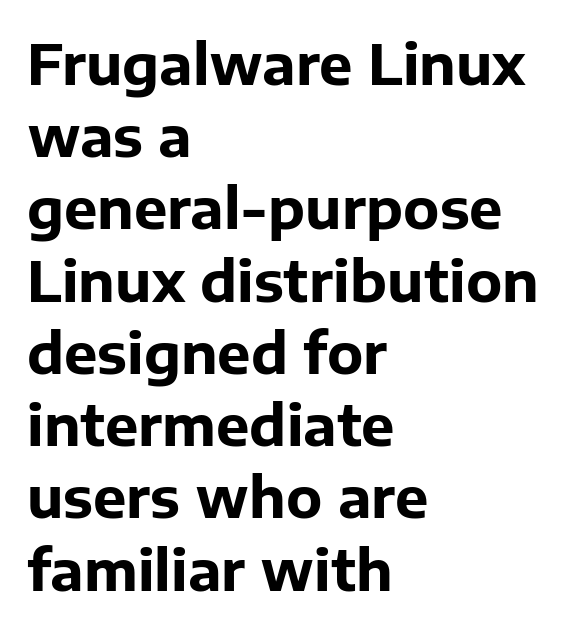
Q: Is the text bold? A: Yes.
Q: Is the text italic (slanted)? A: No, it is upright.
Q: Is the typeface a serif or a sans-serif typeface? A: Sans-serif.
Q: Is the text underlined? A: No.
Q: How is the paragraph aligned? A: Left-aligned.
Q: Is the spacing between letters normal or unusually wide? A: Normal.
Q: Is the spacing between lines tight, normal or loose? A: Normal.
Q: Width (condensed, normal, or wide)? A: Normal.
Q: Stroke contrast? A: Low.
Q: x-height? A: Medium.
Q: Monospaced? A: No.
